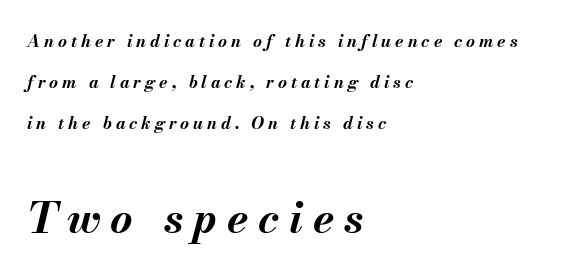
The image shows 43 px bold type, italic (leaning right); set left-aligned, loose line spacing (2.41x), unusually wide letter spacing (+0.23 em), not underlined; the second (bottom) block is 2.53x larger; medium stroke contrast and a small x-height.
